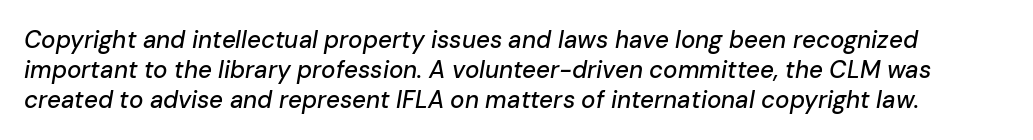
{"italic": "yes", "lean": "right", "slant_degrees": 10, "underline": "no", "line_spacing": "normal", "line_spacing_ratio": 1.25, "letter_spacing": "normal", "letter_spacing_em": 0.0, "glyph_px": 24}
